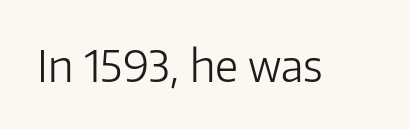
{"serif": "no", "italic": "no", "bold": "no", "weight": "light", "width": "normal", "stroke_contrast": "low", "x_height": "medium", "monospaced": "no", "underline": "no", "letter_spacing": "normal", "letter_spacing_em": 0.0, "glyph_px": 43}
